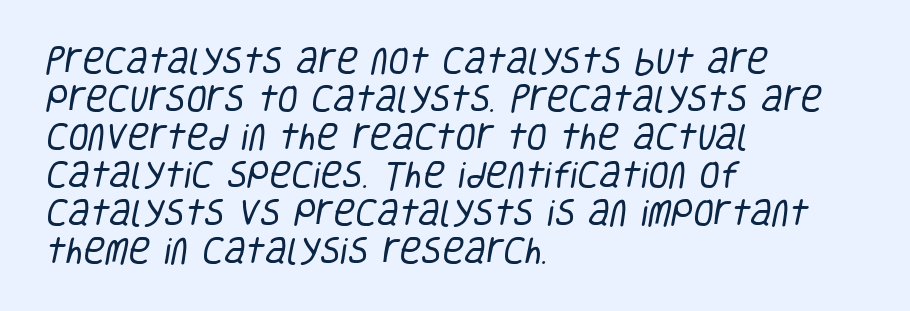
{"serif": "no", "bold": "no", "weight": "regular", "width": "condensed", "stroke_contrast": "low", "x_height": "large", "monospaced": "no", "underline": "no", "align": "left", "line_spacing": "normal", "line_spacing_ratio": 1.27, "letter_spacing": "normal", "letter_spacing_em": 0.0, "glyph_px": 30}
